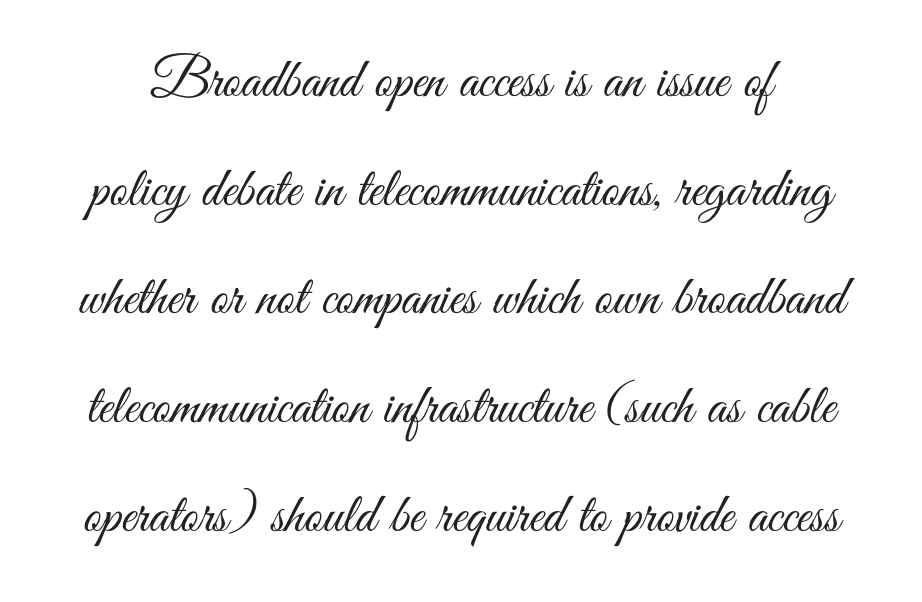
Q: Is the text bold? A: No.
Q: Is the text italic (slanted)? A: Yes.
Q: Is the typeface a serif or a sans-serif typeface? A: Sans-serif.
Q: Is the text underlined? A: No.
Q: Is the spacing between letters normal or unusually wide? A: Normal.
Q: Is the spacing between lines tight, normal or loose? A: Loose.
Q: Width (condensed, normal, or wide)? A: Condensed.
Q: Stroke contrast? A: Medium.
Q: x-height? A: Small.
Q: Monospaced? A: No.
